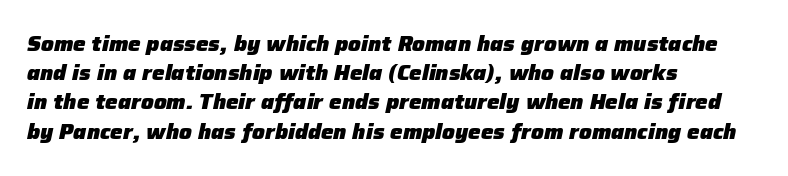
Q: Is the text bold? A: Yes.
Q: Is the text italic (slanted)? A: Yes, it leans right by about 12 degrees.
Q: Is the text underlined? A: No.
Q: How is the paragraph aligned? A: Left-aligned.
Q: Is the spacing between letters normal or unusually wide? A: Normal.
Q: Is the spacing between lines tight, normal or loose? A: Normal.
